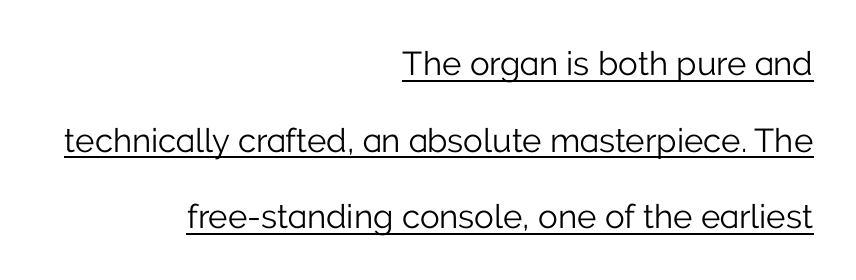
{"serif": "no", "italic": "no", "bold": "no", "weight": "light", "width": "normal", "stroke_contrast": "low", "x_height": "medium", "monospaced": "no", "underline": "yes", "align": "right", "line_spacing": "loose", "line_spacing_ratio": 2.32, "letter_spacing": "normal", "letter_spacing_em": 0.0, "glyph_px": 33}
